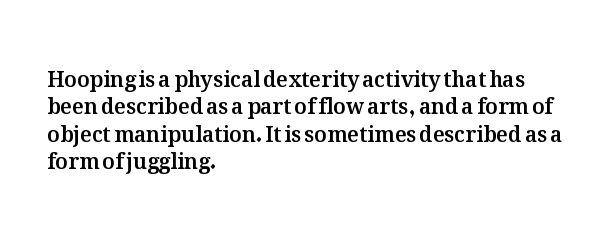
{"italic": "no", "underline": "no", "align": "left", "line_spacing": "normal", "line_spacing_ratio": 1.3, "letter_spacing": "normal", "letter_spacing_em": 0.0, "glyph_px": 21}
